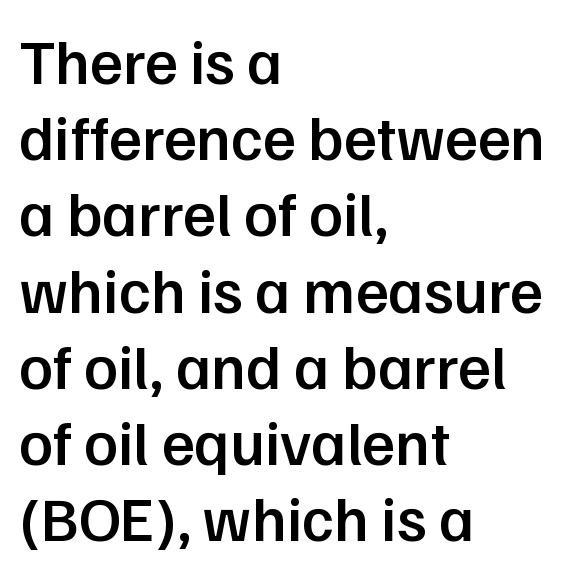
{"serif": "no", "italic": "no", "bold": "semi", "weight": "semibold", "width": "normal", "stroke_contrast": "low", "x_height": "medium", "monospaced": "no", "underline": "no", "align": "left", "line_spacing_ratio": 1.21, "letter_spacing": "normal", "letter_spacing_em": 0.0, "glyph_px": 63}
